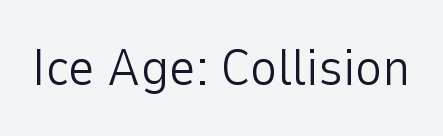
A bare baseline throughout the passage. No heavy texture on the line: the type isn't bold. The axis of the letterforms is exactly vertical. Is this a sans? Yes — the strokes have no serifs.
